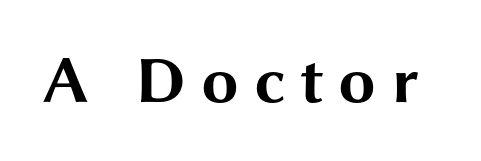
The image shows 67 px bold, wide sans-serif type, upright; set unusually wide letter spacing (+0.22 em), not underlined; medium stroke contrast and a medium x-height.
